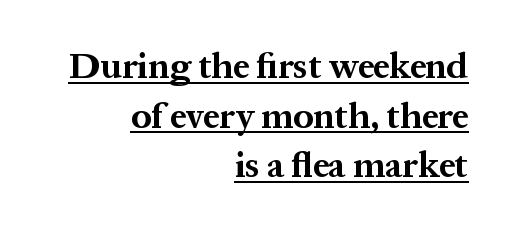
The letters advance in unequal steps, a hallmark of proportional type. Glyph-to-glyph distance matches everyday printed text. The characters display serif detailing at their extremities. Characters remain perfectly vertical along every line.
